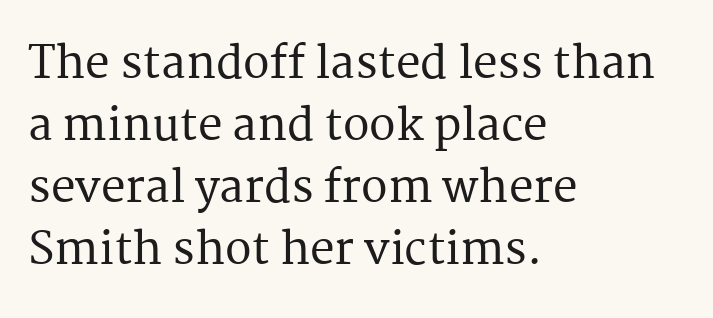
The image shows 44 px serif type, upright; set left-aligned, normal line spacing (1.41x), normal letter spacing, not underlined; medium stroke contrast and a medium x-height.
